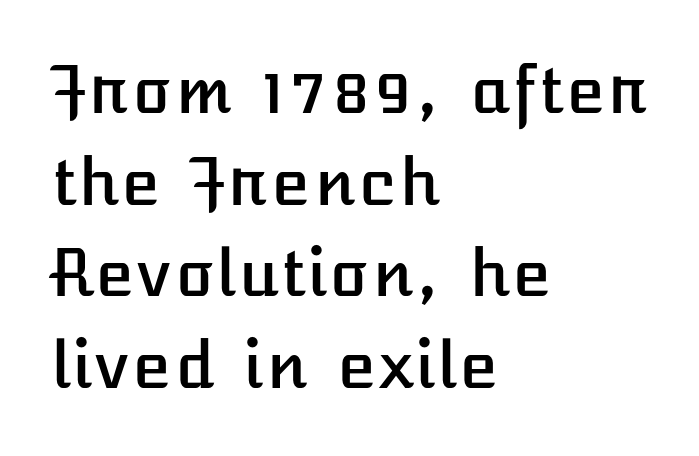
The passage is arranged the way most books set body copy — flush left. Ordinary non-slanted type is in use. The space between consecutive lines is moderate. Rule under the text: the space is simply empty. Does extra space separate the letters? No, they use regular spacing.
